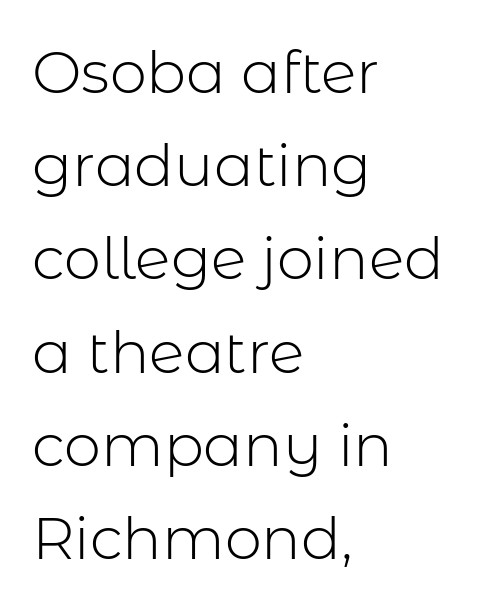
Looks like regular typesetting: each glyph gets only the width it needs. Every stem runs plumb, perpendicular to the baseline. The glyphs are unaccompanied by any horizontal stroke below them. The weight would be labelled regular, book, light, or lighter still.
